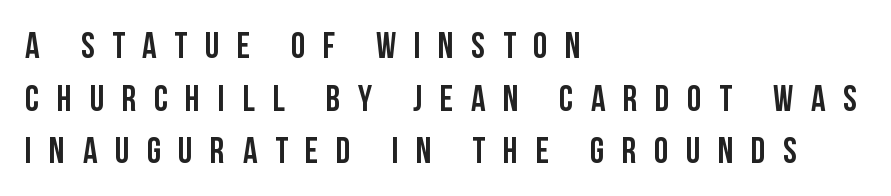
The image shows 36 px condensed sans-serif type, upright; set left-aligned, normal line spacing (1.46x), unusually wide letter spacing (+0.49 em), not underlined; low stroke contrast and a large x-height.
